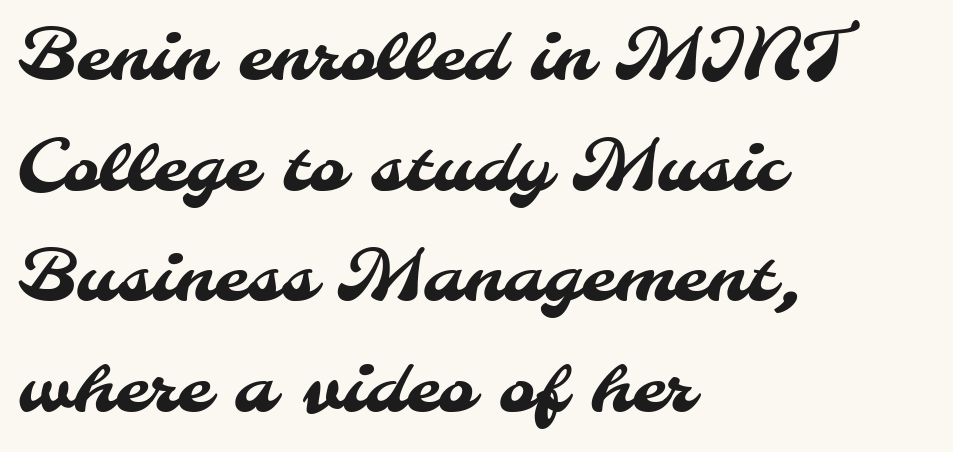
The image shows 70 px sans-serif type; set left-aligned, normal line spacing (1.58x), normal letter spacing, not underlined; medium stroke contrast and a small x-height.
